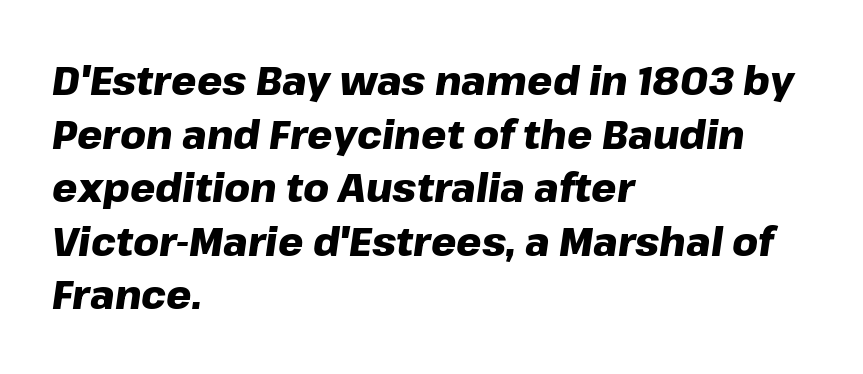
Q: Is the text bold? A: Yes.
Q: Is the text italic (slanted)? A: Yes, it leans right by about 8 degrees.
Q: Is the text underlined? A: No.
Q: How is the paragraph aligned? A: Left-aligned.
Q: Is the spacing between letters normal or unusually wide? A: Normal.
Q: Is the spacing between lines tight, normal or loose? A: Normal.
Q: Width (condensed, normal, or wide)? A: Normal.
Q: Stroke contrast? A: Low.
Q: x-height? A: Medium.
Q: Monospaced? A: No.
